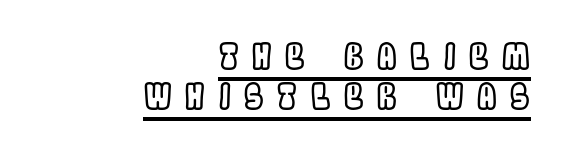
The image shows 35 px condensed type, upright; set right-aligned, tight line spacing (1.14x), unusually wide letter spacing (+0.39 em), underlined; a large x-height.
